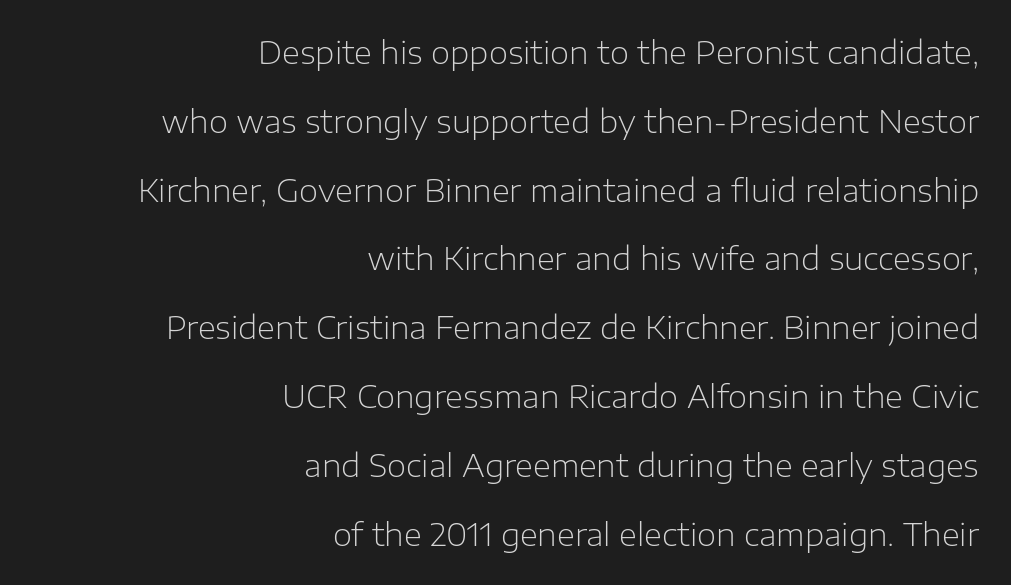
Q: Is the text bold? A: No.
Q: Is the text italic (slanted)? A: No, it is upright.
Q: Is the typeface a serif or a sans-serif typeface? A: Sans-serif.
Q: Is the text underlined? A: No.
Q: How is the paragraph aligned? A: Right-aligned.
Q: Is the spacing between letters normal or unusually wide? A: Normal.
Q: Is the spacing between lines tight, normal or loose? A: Loose.
Q: Width (condensed, normal, or wide)? A: Normal.
Q: Stroke contrast? A: Low.
Q: x-height? A: Medium.
Q: Monospaced? A: No.
